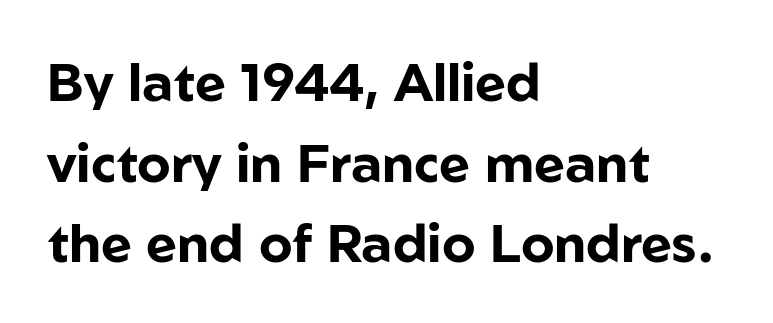
{"serif": "no", "italic": "no", "bold": "yes", "weight": "bold", "width": "normal", "stroke_contrast": "low", "x_height": "medium", "monospaced": "no", "underline": "no", "align": "left", "line_spacing": "normal", "line_spacing_ratio": 1.52, "letter_spacing": "normal", "letter_spacing_em": 0.0, "glyph_px": 53}
